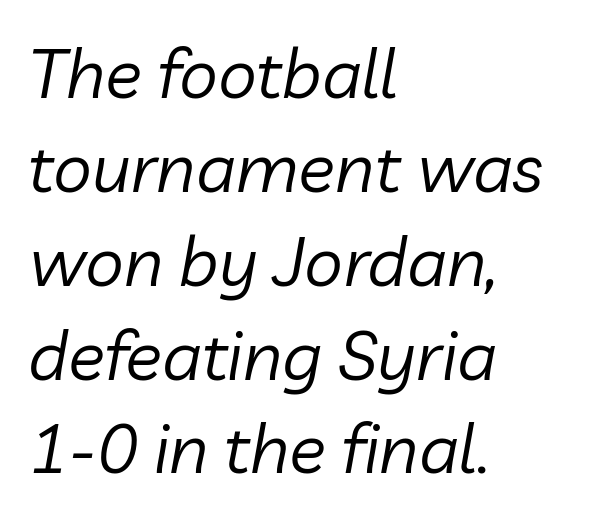
Q: Is the text bold? A: No.
Q: Is the text italic (slanted)? A: Yes, it leans right by about 10 degrees.
Q: Is the text underlined? A: No.
Q: How is the paragraph aligned? A: Left-aligned.
Q: Is the spacing between letters normal or unusually wide? A: Normal.
Q: Is the spacing between lines tight, normal or loose? A: Normal.
Q: Width (condensed, normal, or wide)? A: Normal.
Q: Stroke contrast? A: Low.
Q: x-height? A: Medium.
Q: Monospaced? A: No.
